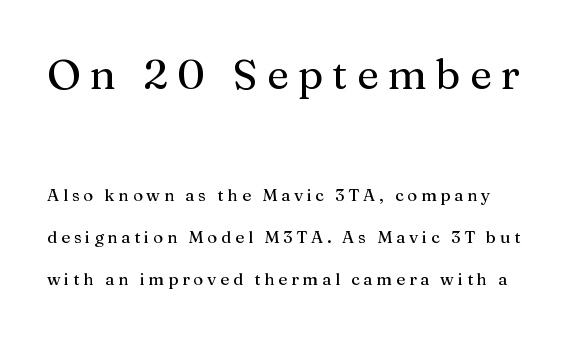
The image shows 42 px serif type, upright; set loose line spacing (2.46x), unusually wide letter spacing (+0.22 em), not underlined; the first (top) block is 2.47x larger; medium stroke contrast and a medium x-height.
